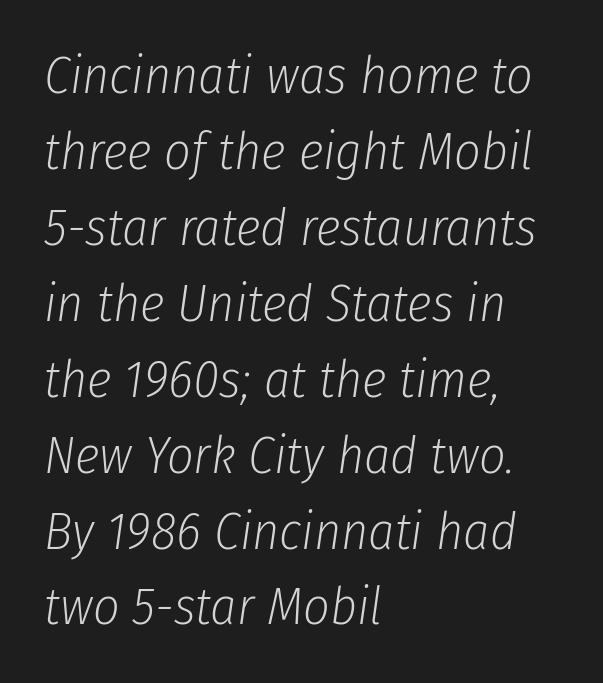
{"italic": "yes", "lean": "right", "slant_degrees": 8, "bold": "no", "weight": "light", "width": "condensed", "stroke_contrast": "low", "x_height": "medium", "monospaced": "no", "underline": "no", "align": "left", "line_spacing": "normal", "line_spacing_ratio": 1.46, "letter_spacing": "normal", "letter_spacing_em": 0.0, "glyph_px": 52}
